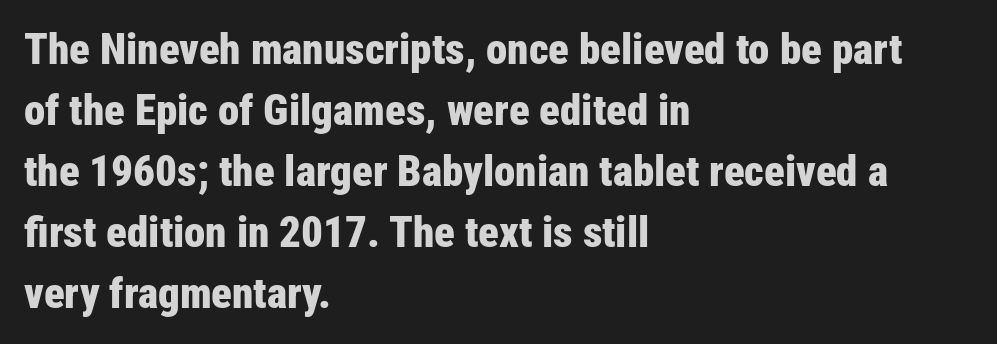
Every character sits straight up, as roman type does. Has an underline been added? It has not. The letters are bold, with thick, heavy strokes. Does extra space separate the letters? No, they use regular spacing. The designer went with a sans here, leaving each stem footless.
